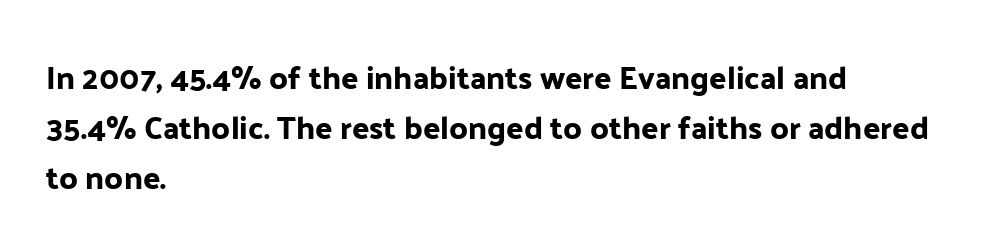
Q: Is the text italic (slanted)? A: No, it is upright.
Q: Is the typeface a serif or a sans-serif typeface? A: Sans-serif.
Q: Is the text underlined? A: No.
Q: How is the paragraph aligned? A: Left-aligned.
Q: Is the spacing between letters normal or unusually wide? A: Normal.
Q: Is the spacing between lines tight, normal or loose? A: Normal.
Q: Width (condensed, normal, or wide)? A: Normal.
Q: Stroke contrast? A: Low.
Q: x-height? A: Medium.
Q: Monospaced? A: No.
